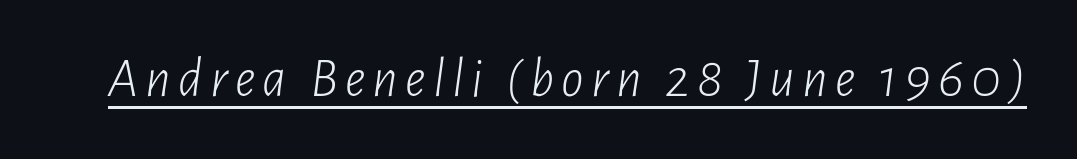
The image shows 56 px light, condensed type, italic (leaning right); set underlined; low stroke contrast and a medium x-height.
